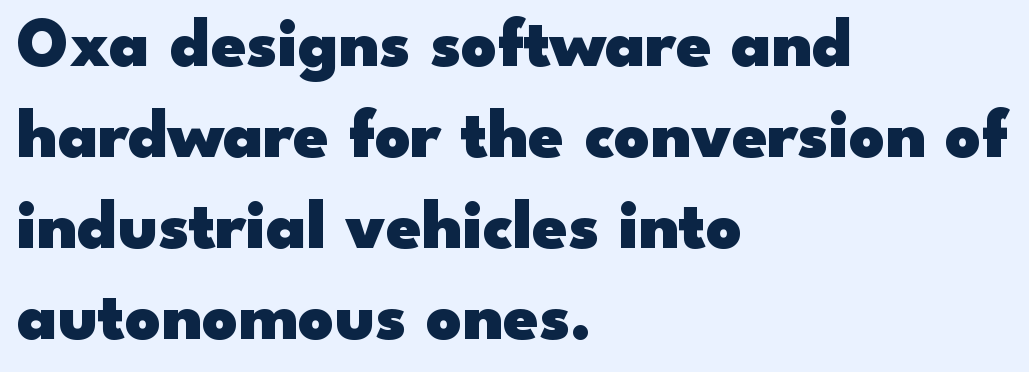
Strokes here are thick enough to call this a true bold. Baseline-to-baseline distance is the conventional proportion of letter height. In CSS terms this would be text-align: left. Nope, not italic — everything's standing straight.
